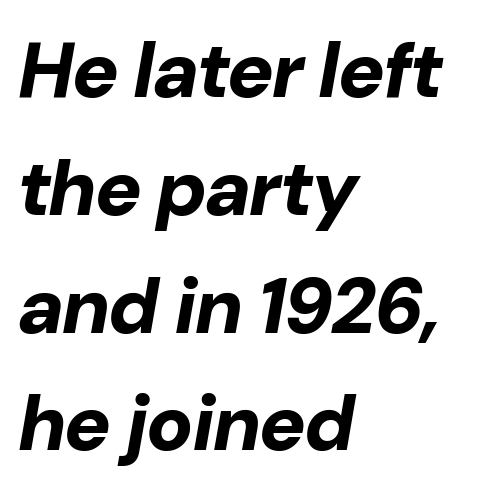
{"italic": "yes", "lean": "right", "slant_degrees": 10, "bold": "yes", "weight": "bold", "width": "normal", "stroke_contrast": "low", "x_height": "medium", "monospaced": "no", "underline": "no", "align": "left", "line_spacing": "normal", "line_spacing_ratio": 1.51, "letter_spacing": "normal", "letter_spacing_em": 0.0, "glyph_px": 78}
